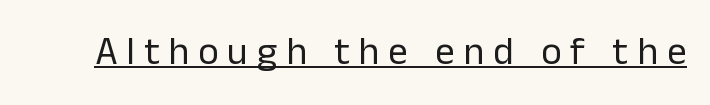
Varying glyph widths throughout — classic text-font behaviour. Nope, not italic — everything's standing straight. The typeface chosen for these lines omits serifs. Think standard paragraph weight, or any step lighter than that. This sample uses expanded letter spacing, leaving extra air between glyphs.
